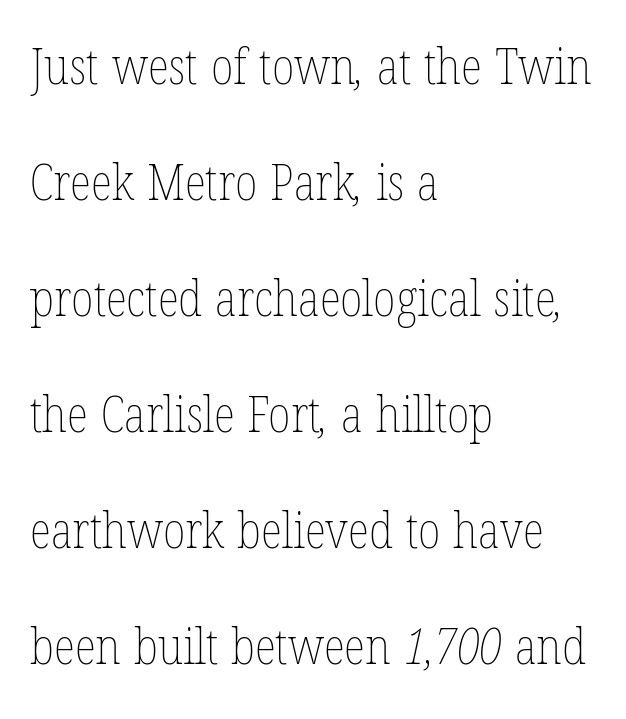
Type without underlining. Horizontally, the lines are justified to the leading edge only. Is the stroke heavy? The answer is a plain regular-or-lighter. Spacing verdict: proportional, widths tailored to each character. Default kerning and tracking; the words read as compact shapes.
